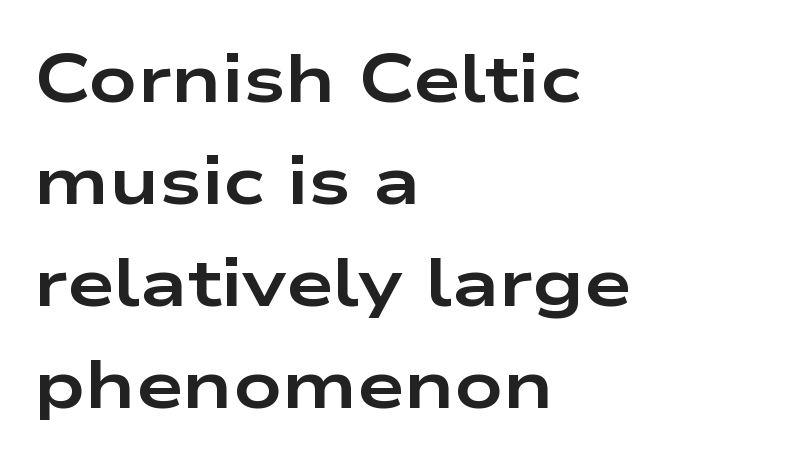
Q: Is the text bold? A: Yes.
Q: Is the text italic (slanted)? A: No, it is upright.
Q: Is the typeface a serif or a sans-serif typeface? A: Sans-serif.
Q: Is the text underlined? A: No.
Q: How is the paragraph aligned? A: Left-aligned.
Q: Is the spacing between letters normal or unusually wide? A: Normal.
Q: Is the spacing between lines tight, normal or loose? A: Normal.
Q: Width (condensed, normal, or wide)? A: Wide.
Q: Stroke contrast? A: Low.
Q: x-height? A: Medium.
Q: Monospaced? A: No.
